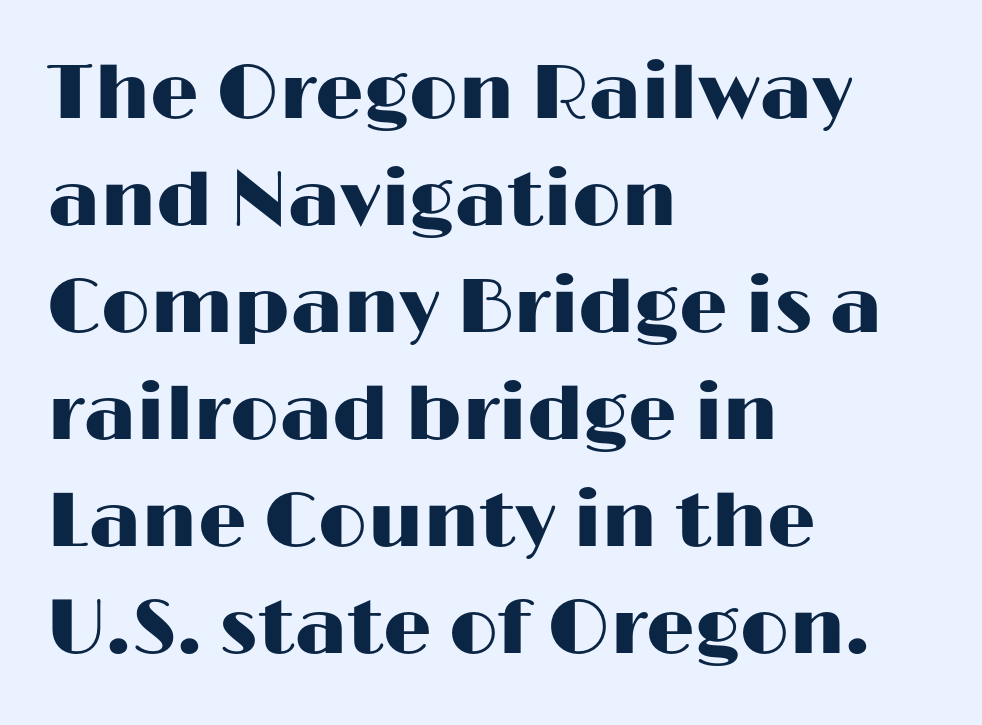
Q: Is the text italic (slanted)? A: No, it is upright.
Q: Is the typeface a serif or a sans-serif typeface? A: Sans-serif.
Q: Is the text underlined? A: No.
Q: How is the paragraph aligned? A: Left-aligned.
Q: Is the spacing between letters normal or unusually wide? A: Normal.
Q: Is the spacing between lines tight, normal or loose? A: Normal.
Q: Width (condensed, normal, or wide)? A: Wide.
Q: Stroke contrast? A: High.
Q: x-height? A: Medium.
Q: Monospaced? A: No.
